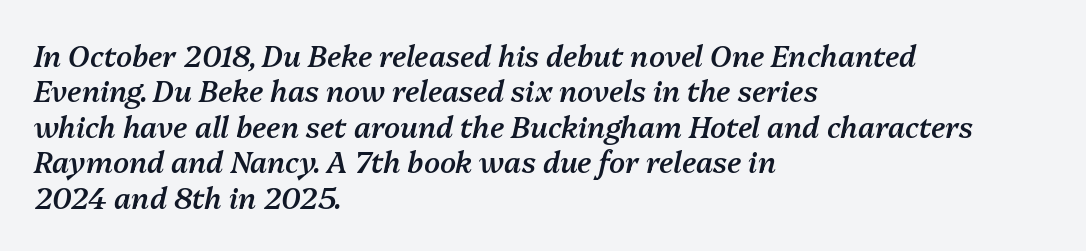
{"italic": "yes", "lean": "right", "slant_degrees": 13, "bold": "semi", "weight": "semibold", "width": "normal", "stroke_contrast": "medium", "x_height": "medium", "monospaced": "no", "underline": "no", "align": "left", "line_spacing_ratio": 1.22, "letter_spacing": "normal", "letter_spacing_em": 0.0, "glyph_px": 29}
